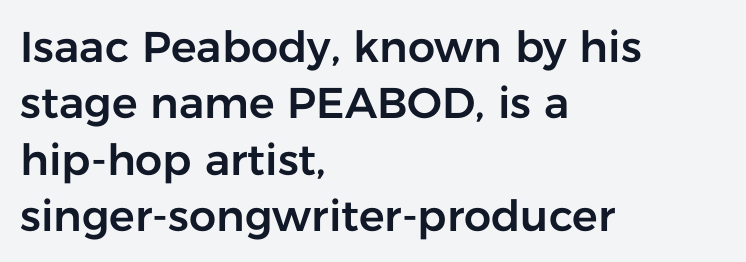
{"serif": "no", "italic": "no", "width": "normal", "stroke_contrast": "low", "x_height": "medium", "monospaced": "no", "underline": "no", "align": "left", "line_spacing": "normal", "line_spacing_ratio": 1.31, "letter_spacing": "normal", "letter_spacing_em": 0.0, "glyph_px": 43}
